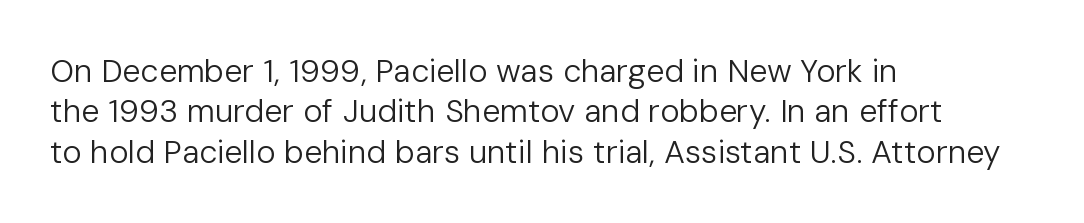
Q: Is the text bold? A: No.
Q: Is the text italic (slanted)? A: No, it is upright.
Q: Is the typeface a serif or a sans-serif typeface? A: Sans-serif.
Q: Is the text underlined? A: No.
Q: How is the paragraph aligned? A: Left-aligned.
Q: Is the spacing between letters normal or unusually wide? A: Normal.
Q: Is the spacing between lines tight, normal or loose? A: Normal.
Q: Width (condensed, normal, or wide)? A: Normal.
Q: Stroke contrast? A: Low.
Q: x-height? A: Medium.
Q: Monospaced? A: No.
